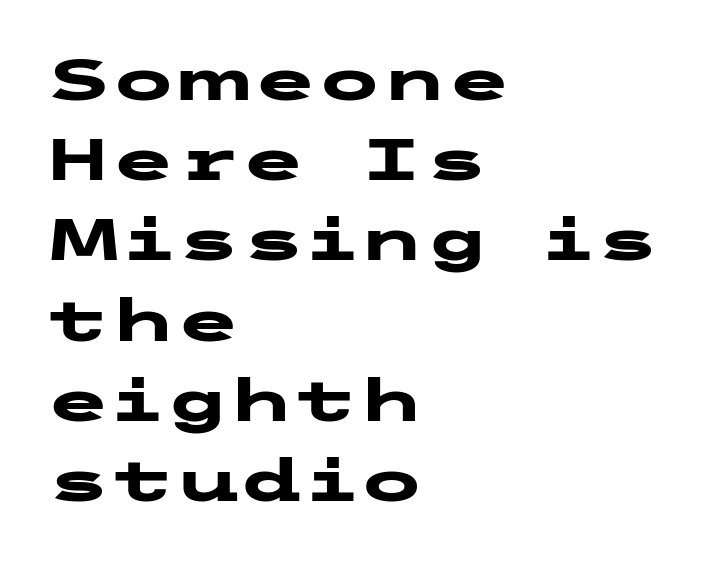
Q: Is the text bold? A: Yes.
Q: Is the text italic (slanted)? A: No, it is upright.
Q: Is the typeface a serif or a sans-serif typeface? A: Sans-serif.
Q: Is the text underlined? A: No.
Q: How is the paragraph aligned? A: Left-aligned.
Q: Is the spacing between letters normal or unusually wide? A: Normal.
Q: Is the spacing between lines tight, normal or loose? A: Normal.
Q: Width (condensed, normal, or wide)? A: Wide.
Q: Stroke contrast? A: Low.
Q: x-height? A: Medium.
